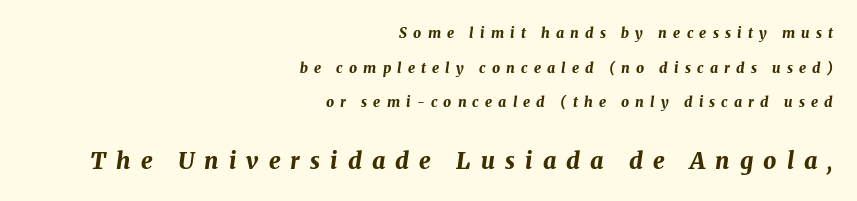
The image shows 23 px bold type, italic (leaning right); set right-aligned, loose line spacing (2.47x), unusually wide letter spacing (+0.44 em), not underlined; the second (bottom) block is 1.64x larger.
